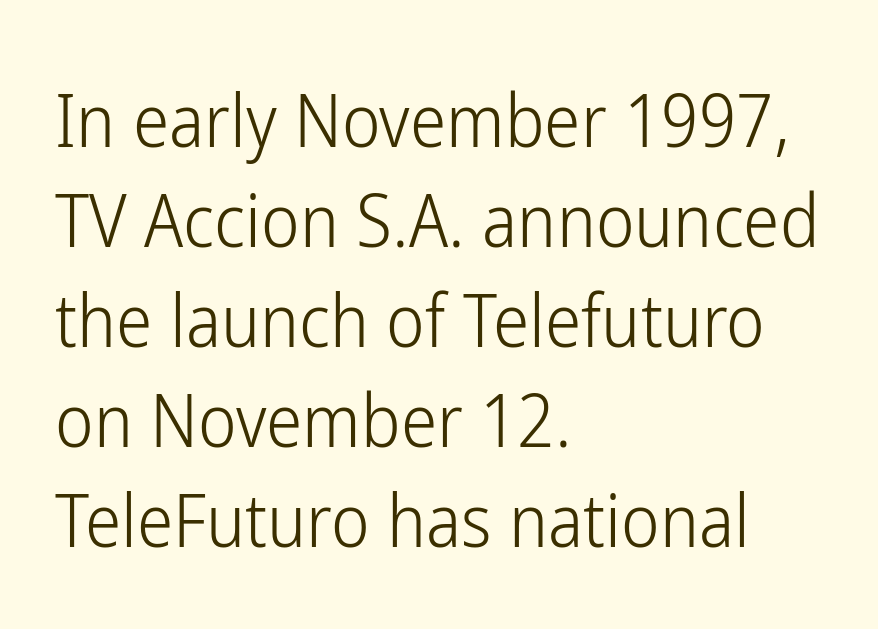
Q: Is the text bold? A: No.
Q: Is the text italic (slanted)? A: No, it is upright.
Q: Is the typeface a serif or a sans-serif typeface? A: Sans-serif.
Q: Is the text underlined? A: No.
Q: How is the paragraph aligned? A: Left-aligned.
Q: Is the spacing between letters normal or unusually wide? A: Normal.
Q: Is the spacing between lines tight, normal or loose? A: Normal.
Q: Width (condensed, normal, or wide)? A: Condensed.
Q: Stroke contrast? A: Low.
Q: x-height? A: Medium.
Q: Monospaced? A: No.
